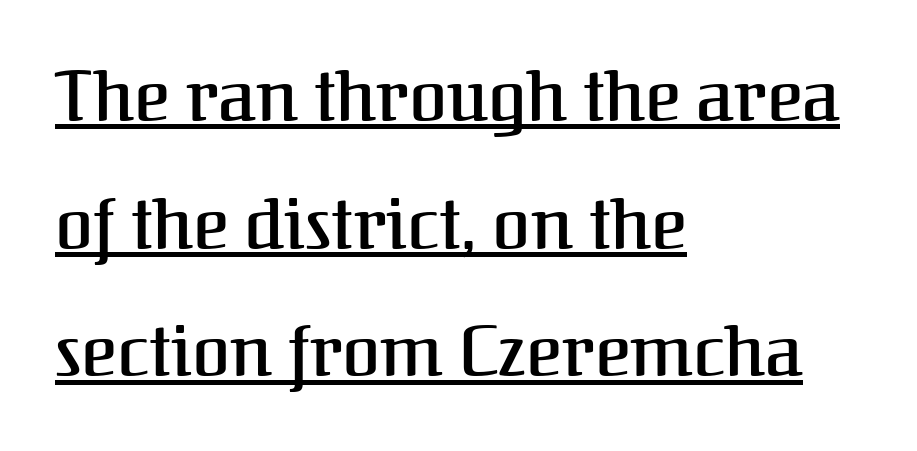
The image shows 69 px serif type, upright; set left-aligned, line spacing 1.85x, normal letter spacing, underlined; medium stroke contrast and a medium x-height.
